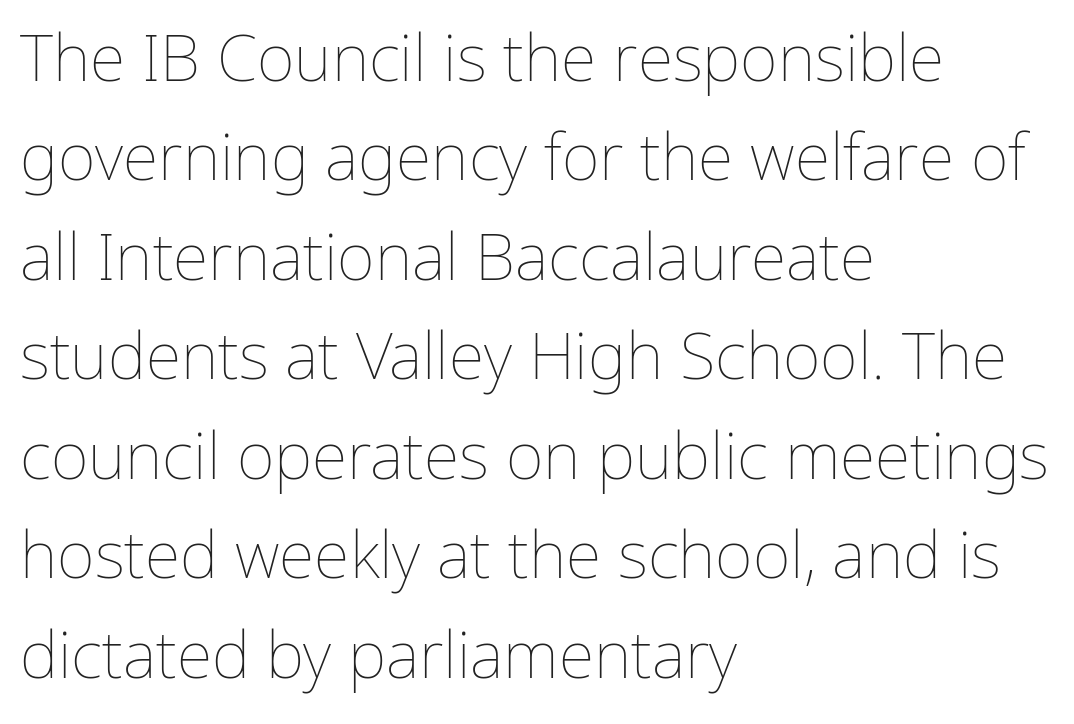
Q: Is the text bold? A: No.
Q: Is the text italic (slanted)? A: No, it is upright.
Q: Is the text underlined? A: No.
Q: How is the paragraph aligned? A: Left-aligned.
Q: Is the spacing between letters normal or unusually wide? A: Normal.
Q: Is the spacing between lines tight, normal or loose? A: Normal.
Q: Width (condensed, normal, or wide)? A: Normal.
Q: Stroke contrast? A: Low.
Q: x-height? A: Medium.
Q: Monospaced? A: No.
